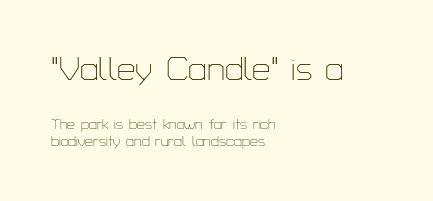
{"serif": "no", "italic": "no", "bold": "no", "weight": "thin", "width": "normal", "stroke_contrast": "low", "x_height": "medium", "monospaced": "no", "underline": "no", "align": "left", "line_spacing_ratio": 1.2, "letter_spacing": "normal", "letter_spacing_em": 0.0, "larger_block": "first", "size_ratio": 2.36, "glyph_px": 33}
